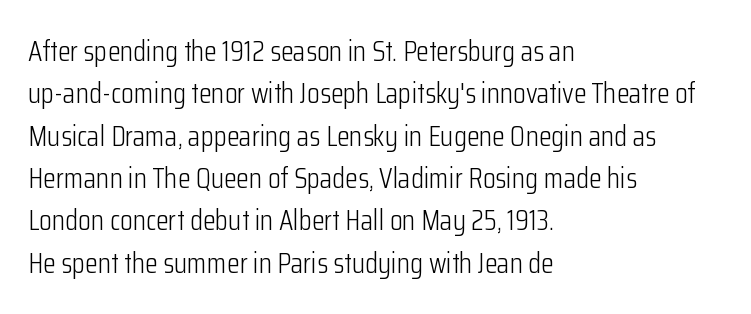
{"serif": "no", "italic": "no", "bold": "no", "weight": "light", "width": "condensed", "stroke_contrast": "low", "x_height": "medium", "monospaced": "no", "underline": "no", "align": "left", "line_spacing": "normal", "line_spacing_ratio": 1.46, "letter_spacing": "normal", "letter_spacing_em": 0.0, "glyph_px": 29}
